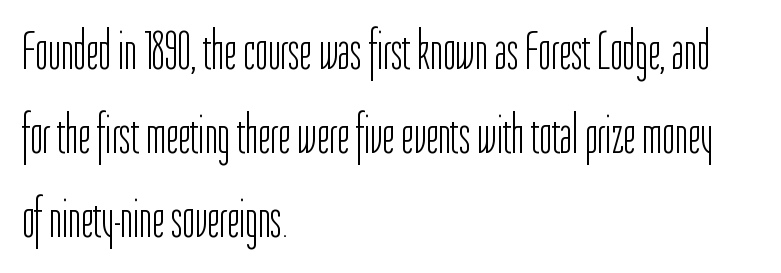
{"serif": "no", "italic": "no", "bold": "no", "weight": "light", "width": "condensed", "stroke_contrast": "low", "x_height": "medium", "monospaced": "no", "underline": "no", "align": "left", "line_spacing": "normal", "line_spacing_ratio": 1.56, "letter_spacing": "normal", "letter_spacing_em": 0.0, "glyph_px": 54}
